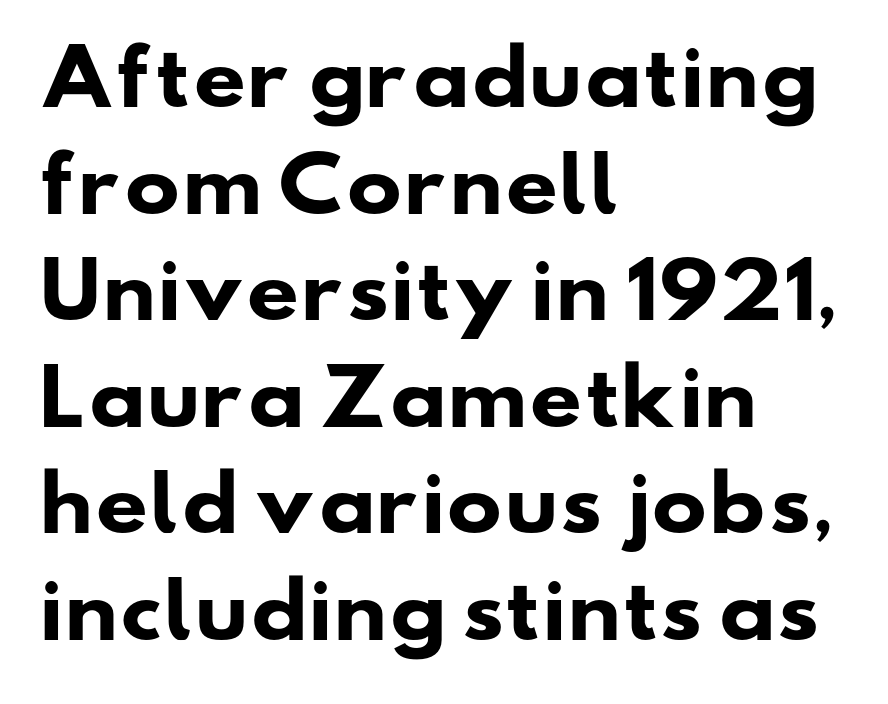
The image shows 74 px heavy, wide sans-serif type; set left-aligned, normal line spacing (1.44x), normal letter spacing, not underlined; low stroke contrast and a small x-height.
